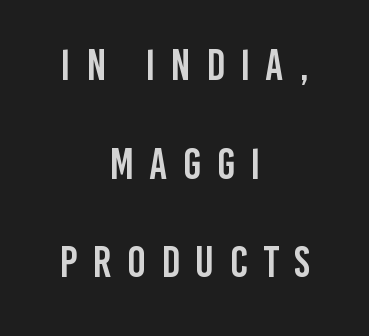
{"serif": "no", "italic": "no", "width": "condensed", "stroke_contrast": "low", "x_height": "large", "monospaced": "no", "underline": "no", "align": "center", "line_spacing": "loose", "line_spacing_ratio": 2.24, "letter_spacing": "wide", "letter_spacing_em": 0.35, "glyph_px": 44}
